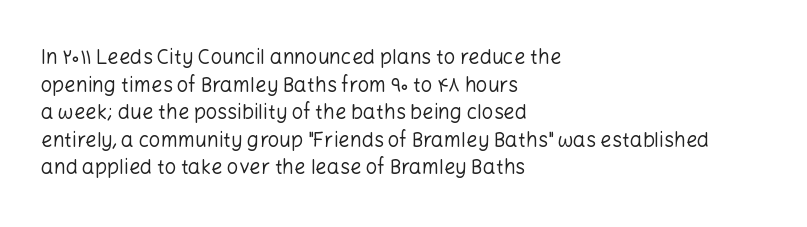
The image shows 20 px text type, upright; set left-aligned, normal line spacing (1.38x), normal letter spacing, not underlined.
